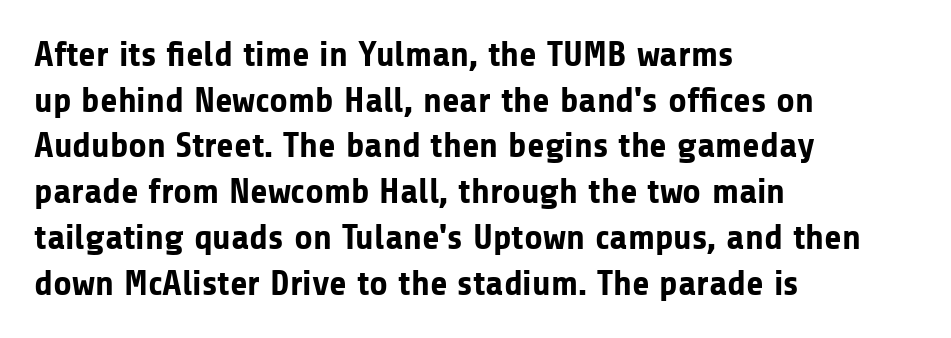
Look at the tracking — it's just the regular setting, nothing added. The glyphs are unaccompanied by any horizontal stroke below them. These lines are rendered in a variable-pitch font. The passage is arranged the way most books set body copy — flush left. Posture: straight, roman, zero tilt.
